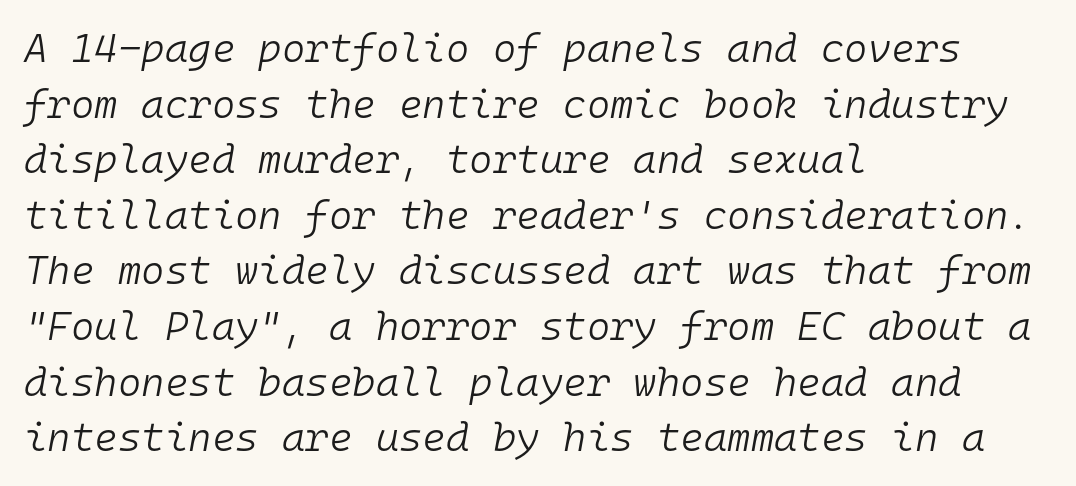
Reading down the block, your eye returns to a fixed left position each line. Weight: in the light-to-regular range. Monospaced: the letters line up in strict vertical columns. The space beneath each line is pristine and unruled. How would I describe the line gaps? Plain and ordinary.
